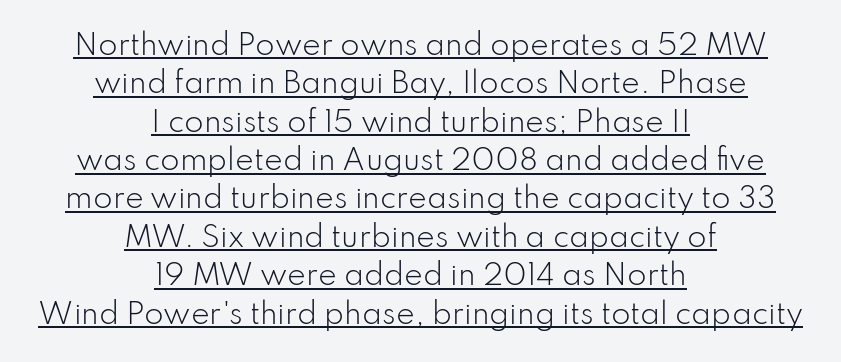
{"serif": "no", "italic": "no", "bold": "no", "weight": "light", "width": "normal", "stroke_contrast": "low", "x_height": "small", "monospaced": "no", "underline": "yes", "align": "center", "line_spacing": "normal", "line_spacing_ratio": 1.37, "letter_spacing": "normal", "letter_spacing_em": 0.0, "glyph_px": 28}
